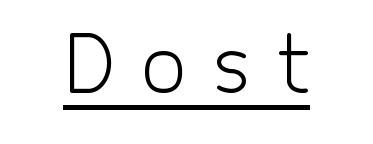
Q: Is the text bold? A: No.
Q: Is the text italic (slanted)? A: No, it is upright.
Q: Is the typeface a serif or a sans-serif typeface? A: Sans-serif.
Q: Is the text underlined? A: Yes.
Q: Is the spacing between letters normal or unusually wide? A: Unusually wide.
Q: Width (condensed, normal, or wide)? A: Condensed.
Q: x-height? A: Medium.
Q: Monospaced? A: No.
